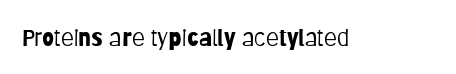
{"italic": "no", "bold": "no", "underline": "no", "letter_spacing": "normal", "letter_spacing_em": 0.0, "glyph_px": 24}
